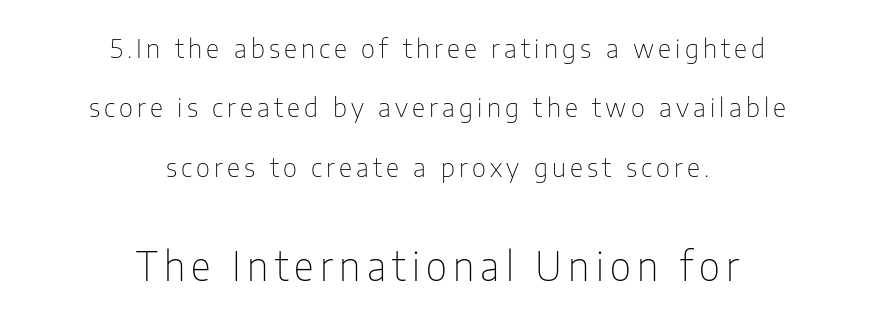
The image shows 39 px thin, condensed sans-serif type, upright; set centered, loose line spacing (2.28x), not underlined; the second (bottom) block is 1.5x larger; low stroke contrast and a medium x-height.
